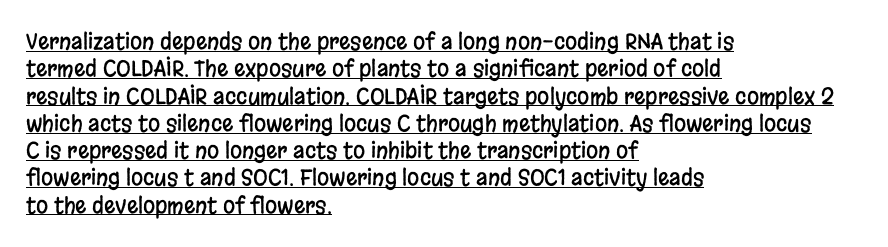
Q: Is the text italic (slanted)? A: No, it is upright.
Q: Is the text underlined? A: Yes.
Q: How is the paragraph aligned? A: Left-aligned.
Q: Is the spacing between letters normal or unusually wide? A: Normal.
